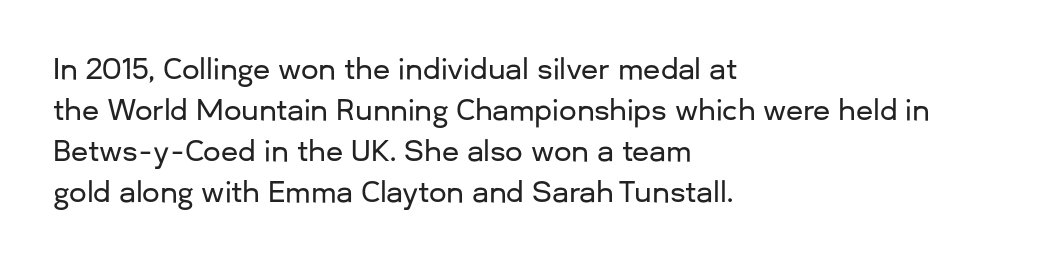
The image shows 28 px sans-serif type, upright; set left-aligned, normal line spacing (1.47x), normal letter spacing, not underlined; low stroke contrast and a medium x-height.
